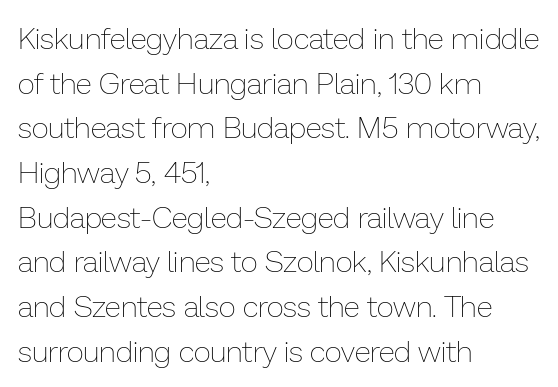
Q: Is the text bold? A: No.
Q: Is the text italic (slanted)? A: No, it is upright.
Q: Is the text underlined? A: No.
Q: How is the paragraph aligned? A: Left-aligned.
Q: Is the spacing between letters normal or unusually wide? A: Normal.
Q: Is the spacing between lines tight, normal or loose? A: Normal.
Q: Width (condensed, normal, or wide)? A: Normal.
Q: Stroke contrast? A: Low.
Q: x-height? A: Medium.
Q: Monospaced? A: No.
